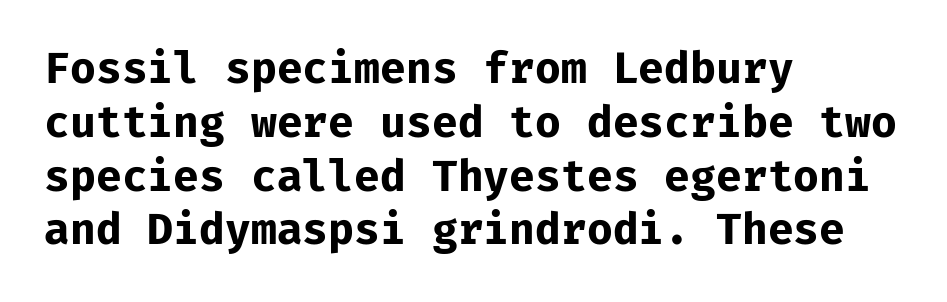
The glyphs have the mass of a bold cut. In CSS terms this would be text-align: left. Think of a typewriter: that constant character pitch is what you see here. The zone under the glyphs is completely vacant. The rendering uses a moderate line-height, typical for paragraphs. Nope, no serifs anywhere on these letters.
